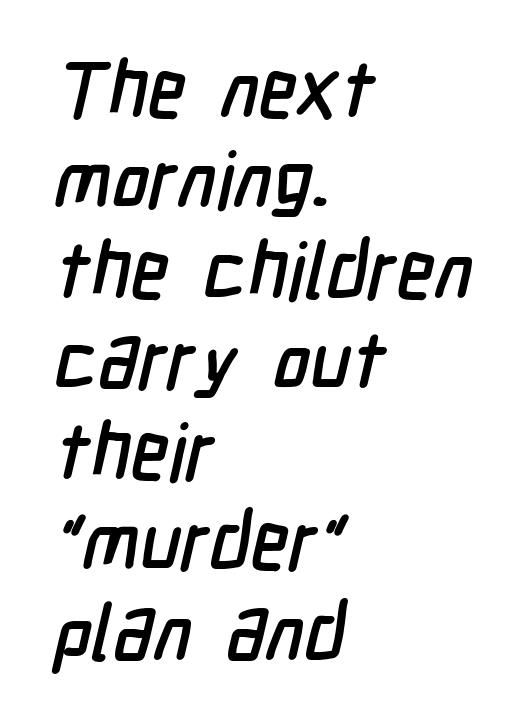
The passage shown is typeset with a sans-serif family. Spacing between characters is what you'd get straight out of the box. Descenders hang freely into open space. The rag falls on the right side of this text block.
